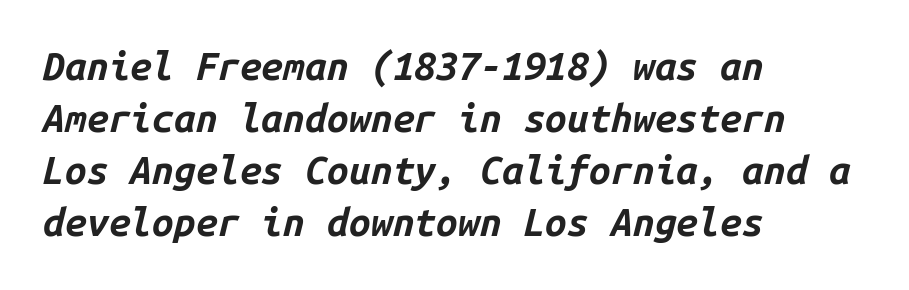
The image shows 39 px bold type, italic (leaning right), monospaced; set left-aligned, normal line spacing (1.33x), normal letter spacing, not underlined; low stroke contrast and a medium x-height.
